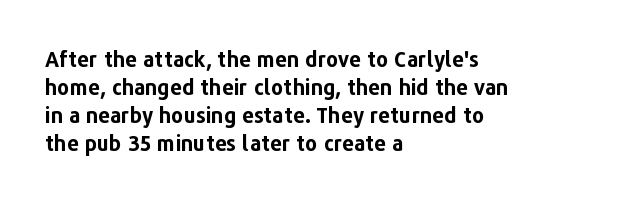
Q: Is the text bold? A: Yes.
Q: Is the text italic (slanted)? A: No, it is upright.
Q: Is the text underlined? A: No.
Q: How is the paragraph aligned? A: Left-aligned.
Q: Is the spacing between letters normal or unusually wide? A: Normal.
Q: Is the spacing between lines tight, normal or loose? A: Normal.
